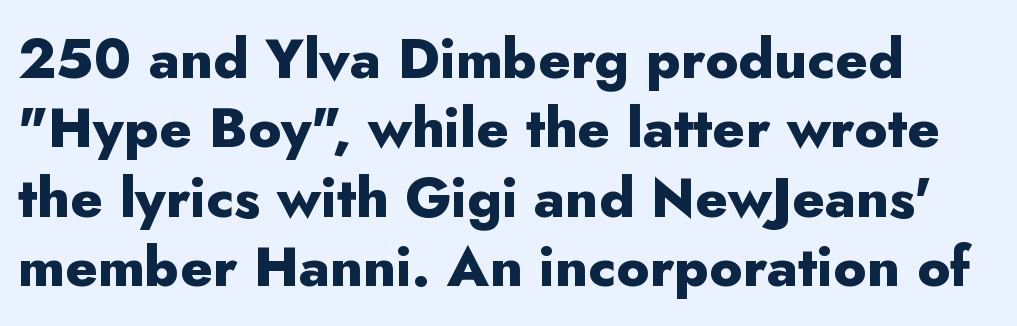
{"serif": "no", "italic": "no", "bold": "yes", "weight": "heavy", "width": "normal", "stroke_contrast": "low", "x_height": "small", "monospaced": "no", "underline": "no", "line_spacing_ratio": 1.24, "letter_spacing": "normal", "letter_spacing_em": 0.0, "glyph_px": 56}
